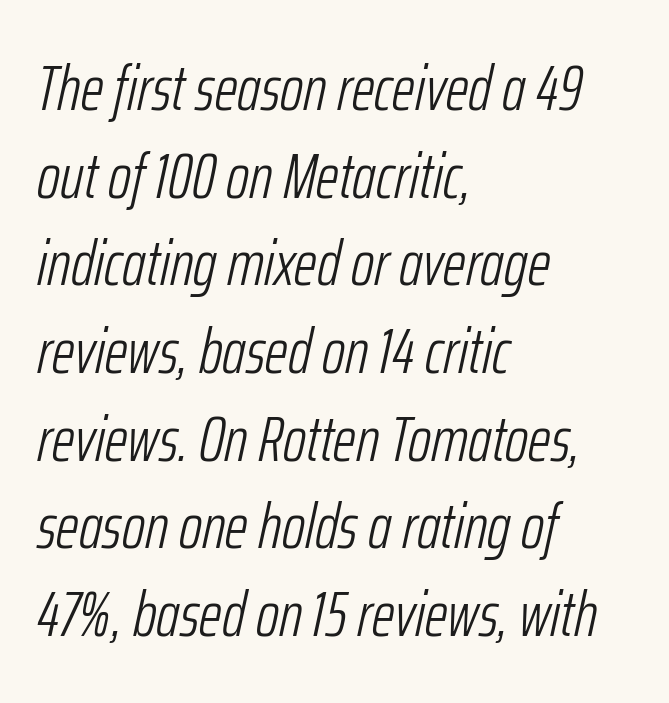
Do the characters align in a grid? No, the font is proportional. Glance below the letters and you will spot only blank space. Style check: oblique. Which margin do the lines hug? The left one — the right edge is uneven. Counters stay open thanks to moderate or lighter strokes.
